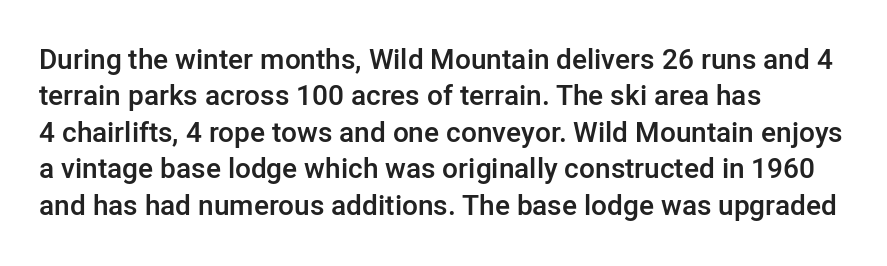
Reading down the block, your eye returns to a fixed left position each line. A normal amount of white space separates one row of letters from the next. Underlining? Definitely not there. Observe the absence of serifs on each vertical stroke in this sample. Bold? Not quite — semibold, heavier than regular but stopping short. Unlike italic type, these characters show no tilt at all.
